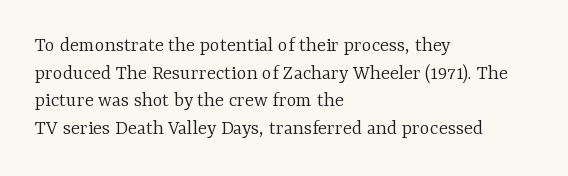
Q: Is the text bold? A: No.
Q: Is the text italic (slanted)? A: No, it is upright.
Q: Is the text underlined? A: No.
Q: How is the paragraph aligned? A: Left-aligned.
Q: Is the spacing between letters normal or unusually wide? A: Normal.
Q: Is the spacing between lines tight, normal or loose? A: Normal.
